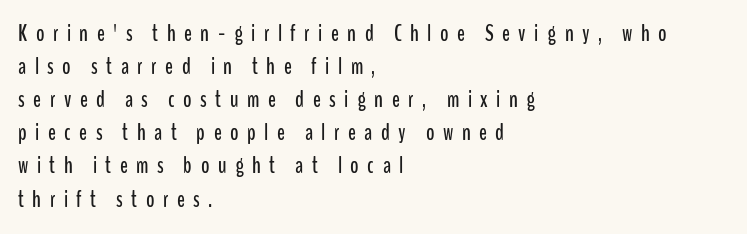
The image shows 23 px text type, upright; set left-aligned, normal line spacing (1.44x), unusually wide letter spacing (+0.37 em), not underlined.
